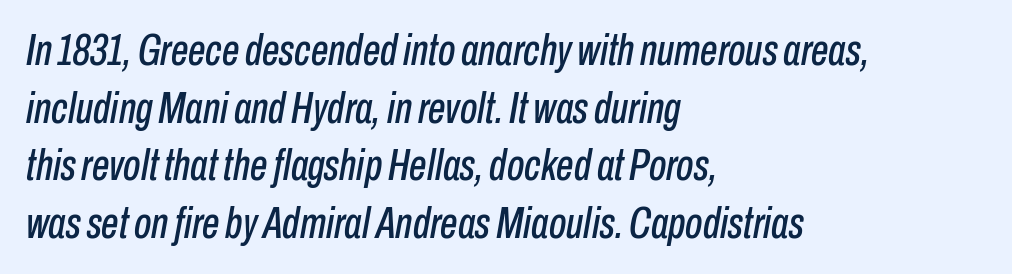
There is no visible air inserted between adjacent glyphs. The rows are spaced the way most documents space them. These lines stack with their left ends in a neat column. Varying glyph widths throughout — classic text-font behaviour. This is oblique type, the kind used for emphasis or titles. The baseline area is clear.
